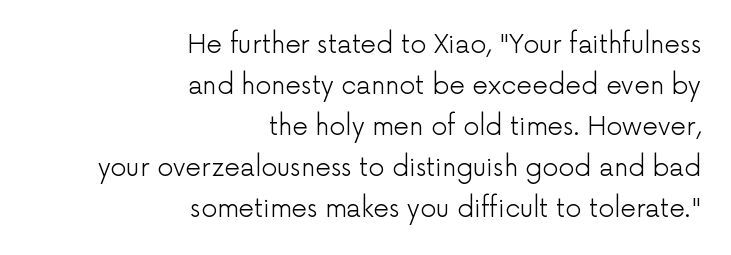
{"italic": "no", "bold": "no", "underline": "no", "align": "right", "line_spacing": "normal", "line_spacing_ratio": 1.64, "letter_spacing": "normal", "letter_spacing_em": 0.0, "glyph_px": 25}
